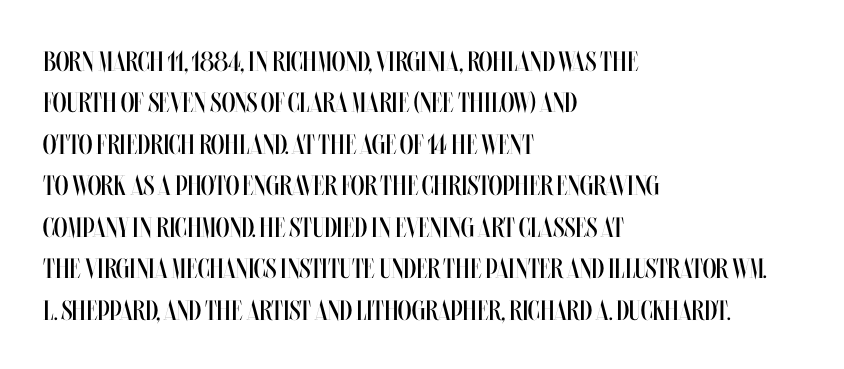
{"italic": "no", "bold": "no", "weight": "regular", "width": "condensed", "stroke_contrast": "medium", "x_height": "large", "monospaced": "no", "underline": "no", "align": "left", "line_spacing": "normal", "line_spacing_ratio": 1.48, "letter_spacing": "normal", "letter_spacing_em": 0.0, "glyph_px": 28}
